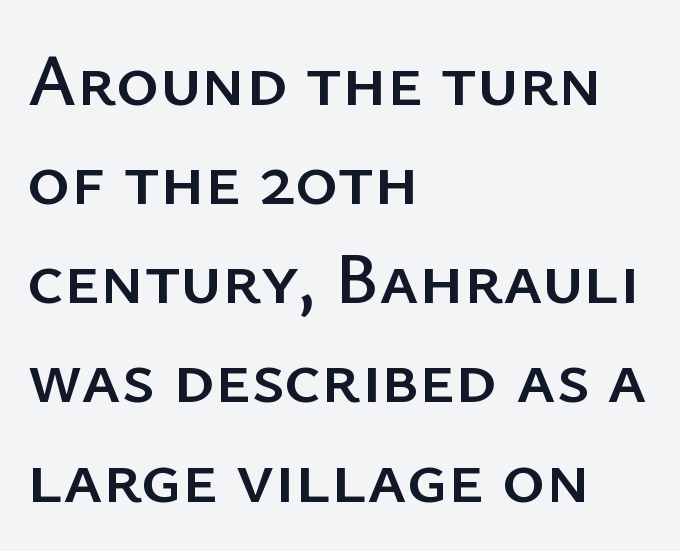
{"serif": "no", "italic": "no", "width": "normal", "stroke_contrast": "low", "x_height": "medium", "monospaced": "no", "underline": "no", "align": "left", "line_spacing": "normal", "line_spacing_ratio": 1.34, "letter_spacing": "normal", "letter_spacing_em": 0.0, "glyph_px": 74}
